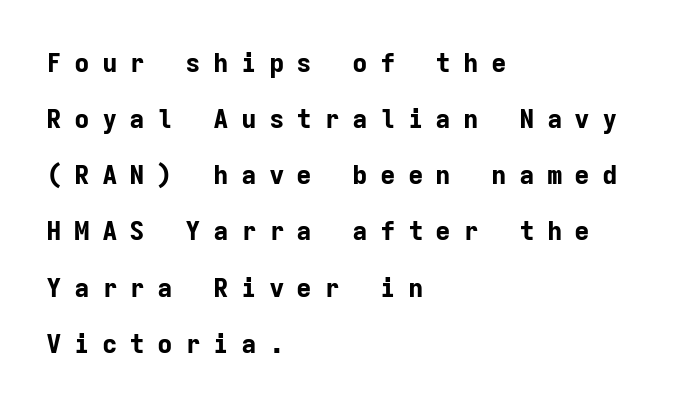
{"italic": "no", "bold": "yes", "underline": "no", "align": "left", "line_spacing": "loose", "line_spacing_ratio": 2.16, "letter_spacing": "wide", "letter_spacing_em": 0.47, "glyph_px": 26}
